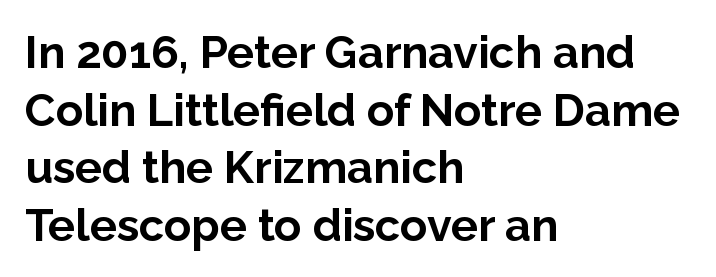
{"serif": "no", "italic": "no", "bold": "yes", "weight": "bold", "width": "normal", "stroke_contrast": "low", "x_height": "medium", "monospaced": "no", "underline": "no", "align": "left", "line_spacing": "normal", "line_spacing_ratio": 1.28, "letter_spacing": "normal", "letter_spacing_em": 0.0, "glyph_px": 45}
